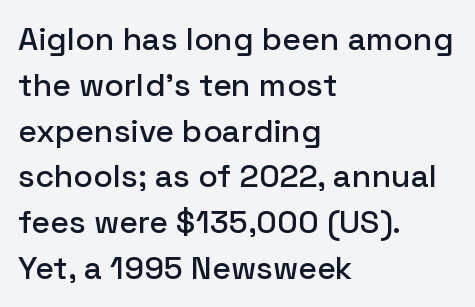
The image shows 32 px sans-serif type, upright; set left-aligned, normal line spacing (1.43x), normal letter spacing, not underlined; low stroke contrast and a medium x-height.
